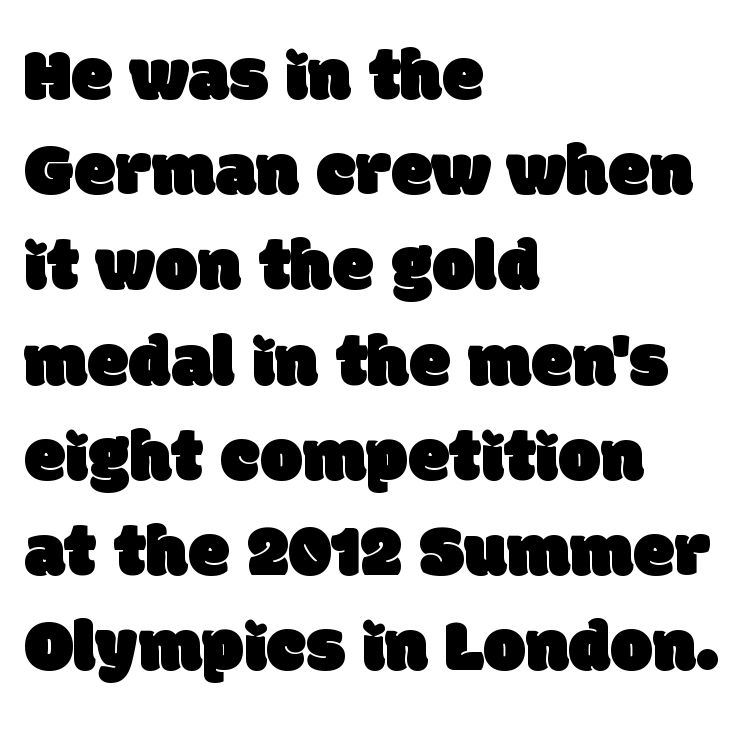
{"serif": "no", "width": "normal", "stroke_contrast": "low", "x_height": "large", "monospaced": "no", "underline": "no", "align": "left", "line_spacing": "normal", "line_spacing_ratio": 1.27, "letter_spacing": "normal", "letter_spacing_em": 0.0, "glyph_px": 75}
